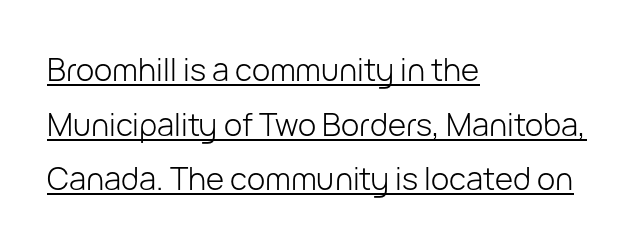
{"serif": "no", "italic": "no", "bold": "no", "weight": "light", "width": "normal", "stroke_contrast": "low", "x_height": "medium", "monospaced": "no", "underline": "yes", "align": "left", "line_spacing_ratio": 1.76, "letter_spacing": "normal", "letter_spacing_em": 0.0, "glyph_px": 31}
